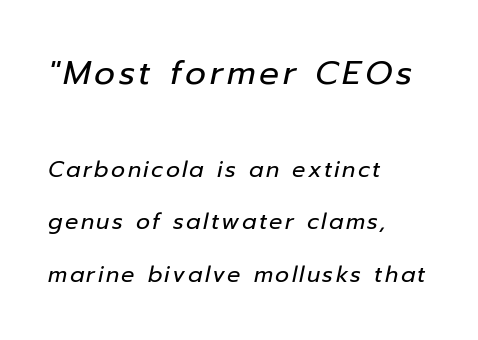
Q: Is the text bold? A: No.
Q: Is the text italic (slanted)? A: Yes, it leans right by about 12 degrees.
Q: Is the text underlined? A: No.
Q: How is the paragraph aligned? A: Left-aligned.
Q: Is the spacing between lines tight, normal or loose? A: Loose.
Q: Which block of text is set in a larger size, the first (top) or the second (bottom)? A: The first (top) one.
Q: Width (condensed, normal, or wide)? A: Normal.
Q: Stroke contrast? A: Low.
Q: x-height? A: Medium.
Q: Monospaced? A: No.
